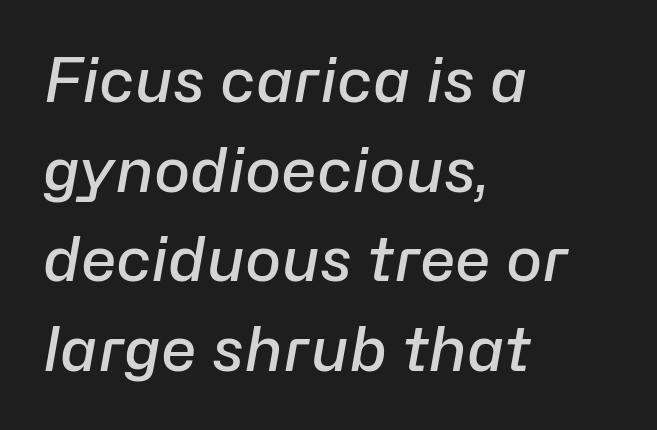
{"italic": "yes", "lean": "right", "slant_degrees": 10, "bold": "semi", "weight": "semibold", "width": "normal", "stroke_contrast": "low", "x_height": "medium", "monospaced": "no", "underline": "no", "align": "left", "line_spacing": "normal", "line_spacing_ratio": 1.47, "letter_spacing": "normal", "letter_spacing_em": 0.0, "glyph_px": 61}
